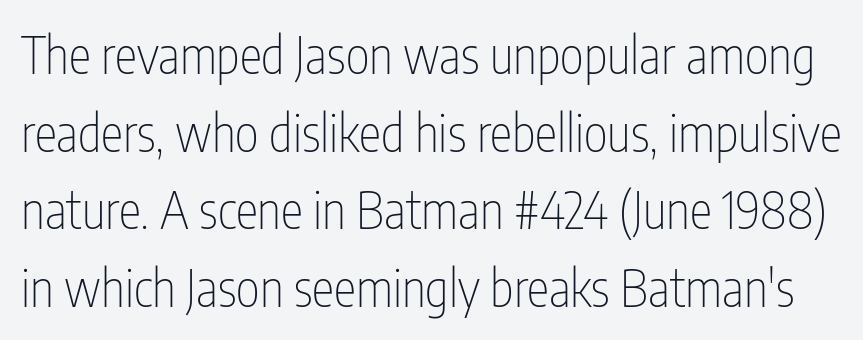
Q: Is the text bold? A: No.
Q: Is the text italic (slanted)? A: No, it is upright.
Q: Is the typeface a serif or a sans-serif typeface? A: Sans-serif.
Q: Is the text underlined? A: No.
Q: Is the spacing between letters normal or unusually wide? A: Normal.
Q: Is the spacing between lines tight, normal or loose? A: Normal.
Q: Width (condensed, normal, or wide)? A: Condensed.
Q: Stroke contrast? A: Low.
Q: x-height? A: Medium.
Q: Monospaced? A: No.
